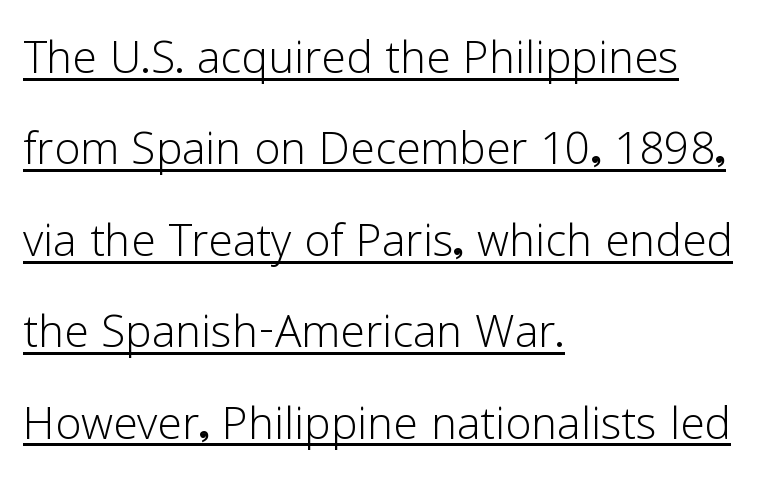
The image shows 59 px light sans-serif type, upright; set left-aligned, normal line spacing (1.55x), normal letter spacing, underlined; low stroke contrast and a medium x-height.
